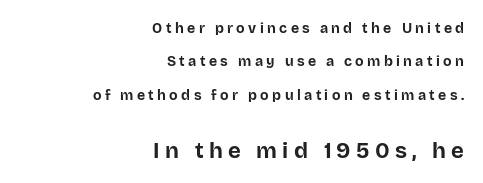
The image shows 22 px bold type, upright; set right-aligned, loose line spacing (2.38x), unusually wide letter spacing (+0.24 em), not underlined; the second (bottom) block is 1.57x larger.
